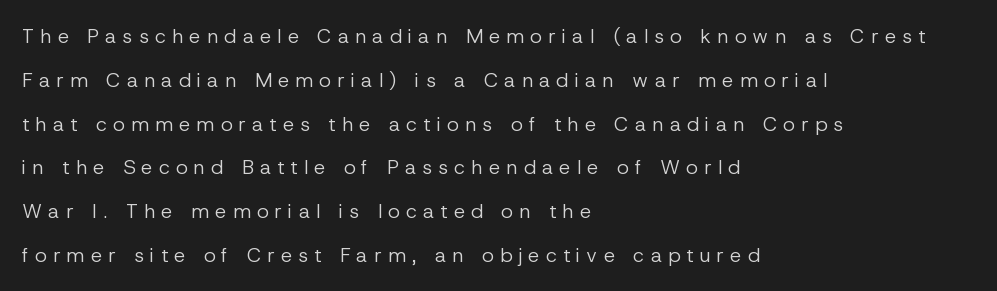
Caption: multi-line text, flush left, ragged right. In terms of letterspacing, this is a distinctly airy, spread setting. The space directly below the letters is spotless. The font's upright variant was chosen for this text.
